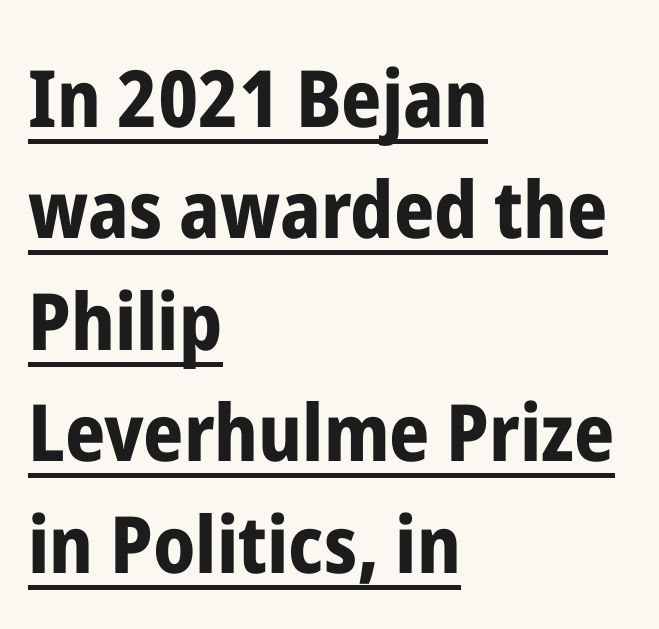
These lines are set flush left with a ragged right edge. How are the letters spaced? Ordinarily, with no added tracking. A typographer would call this underscored text. Regarding leading, the lines here are spaced in the standard way. Each letter keeps its own natural width here, so spacing adapts to shape. Typographically, this falls in the sans-serif category.
